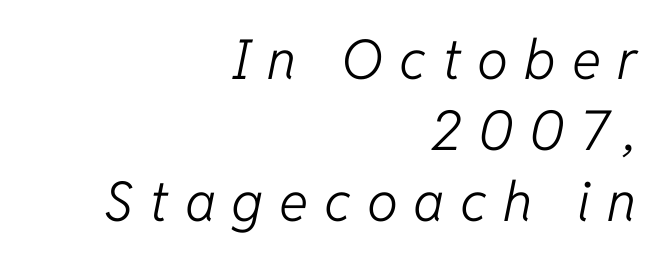
{"italic": "yes", "lean": "right", "slant_degrees": 11, "bold": "no", "weight": "light", "width": "normal", "stroke_contrast": "low", "x_height": "medium", "monospaced": "no", "underline": "no", "align": "right", "line_spacing": "normal", "line_spacing_ratio": 1.29, "letter_spacing": "wide", "letter_spacing_em": 0.29, "glyph_px": 55}
